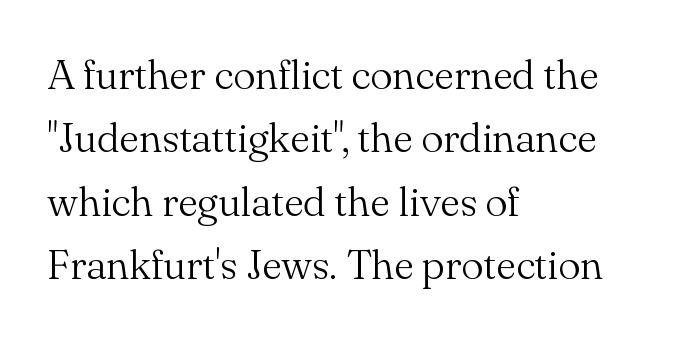
The image shows 42 px light serif type, upright; set left-aligned, normal line spacing (1.51x), normal letter spacing, not underlined; medium stroke contrast and a small x-height.
